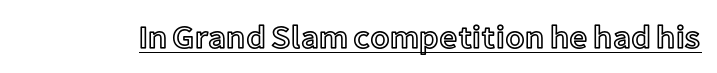
{"italic": "no", "width": "normal", "x_height": "medium", "monospaced": "no", "underline": "yes", "letter_spacing": "normal", "letter_spacing_em": 0.0, "glyph_px": 32}
